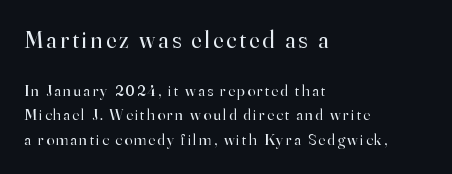
{"italic": "no", "bold": "no", "underline": "no", "align": "left", "line_spacing": "normal", "line_spacing_ratio": 1.53, "larger_block": "first", "size_ratio": 1.5, "glyph_px": 24}
